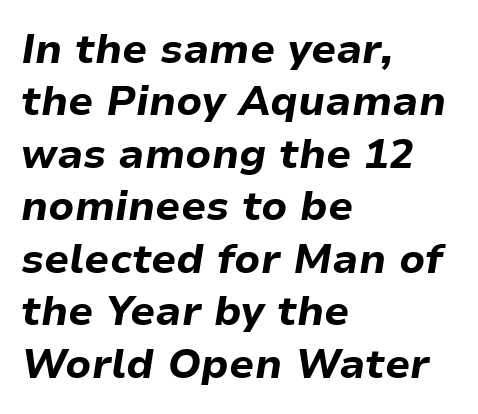
These lines sit exactly where default settings would place them. The ragged edge is on the right, which tells us the setting is flush left. The glyphs are unaccompanied by any horizontal stroke below them. There is no visible air inserted between adjacent glyphs. The letters are slanted; this is an italic face. On the weight axis this lands at bold, roughly 700.
